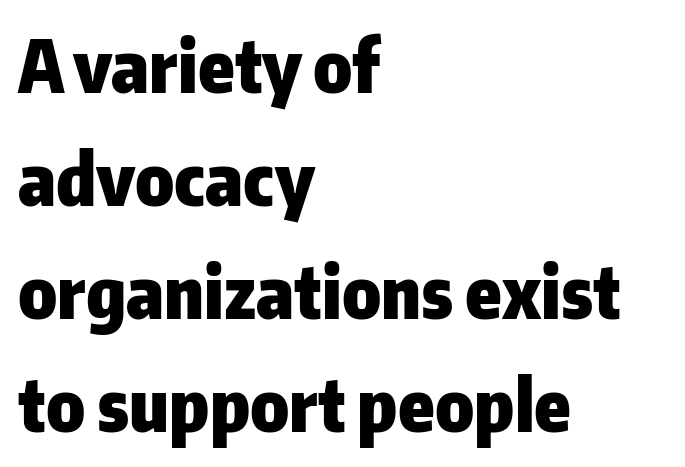
Quick note: not italic, upright. Observe the ordinary spacing: letters are neighbours, not strangers. No word sits above an underline. Leading matches the norm, producing a regular column.
